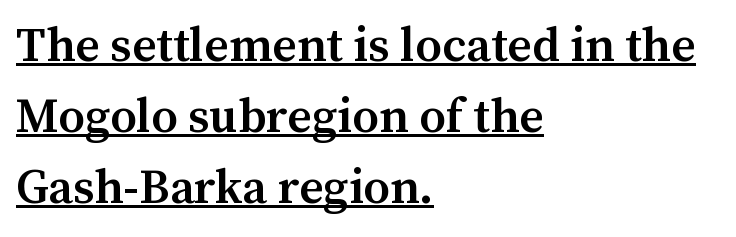
Horizontally, the lines are justified to the leading edge only. There is no visible air inserted between adjacent glyphs. Does the lettering tilt? It doesn't — this is upright. The face used here appears with an underline applied. A normal amount of white space separates one row of letters from the next.
